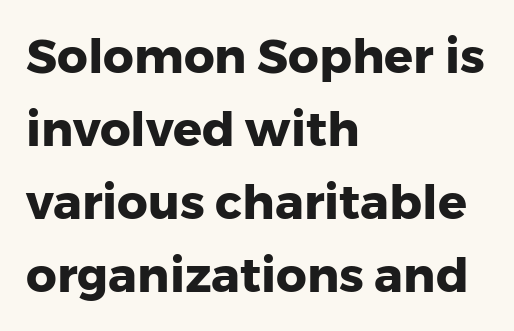
The letters stand straight up with perfectly vertical stems. The gap between lines stays unmarked. A classic flush-left, rag-right setting is used for this passage. The type family on display is of the sans-serif kind. Pretty heavy lettering here — definitely bold. Honestly, the row spacing looks completely unremarkable.
